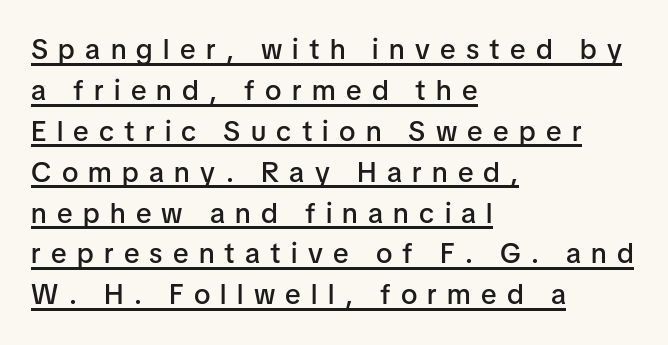
Q: Is the text bold? A: Semi-bold.
Q: Is the text italic (slanted)? A: No, it is upright.
Q: Is the typeface a serif or a sans-serif typeface? A: Sans-serif.
Q: Is the text underlined? A: Yes.
Q: How is the paragraph aligned? A: Left-aligned.
Q: Is the spacing between letters normal or unusually wide? A: Unusually wide.
Q: Is the spacing between lines tight, normal or loose? A: Normal.
Q: Width (condensed, normal, or wide)? A: Normal.
Q: Stroke contrast? A: Low.
Q: x-height? A: Medium.
Q: Monospaced? A: No.
